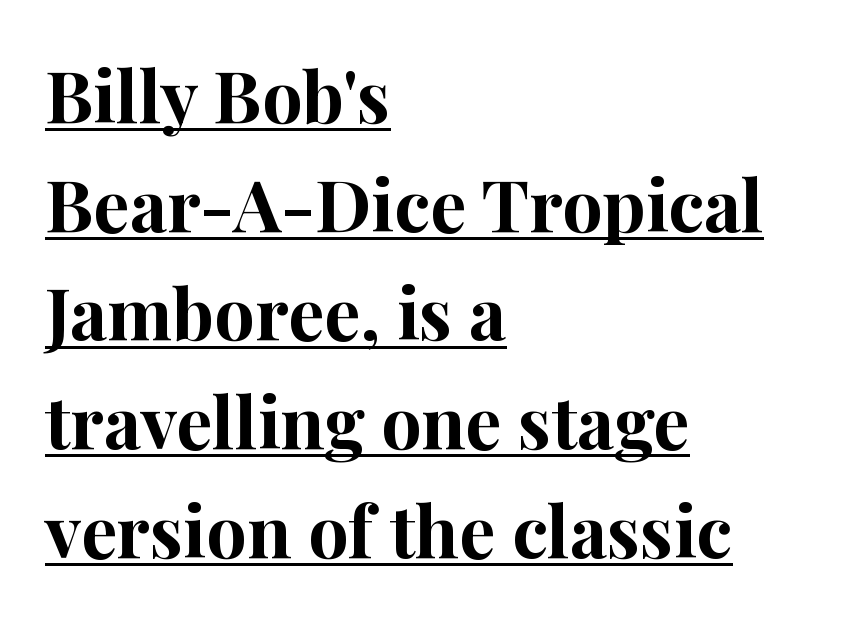
The image shows 72 px bold serif type, upright; set left-aligned, normal line spacing (1.51x), normal letter spacing, underlined; high stroke contrast and a medium x-height.
